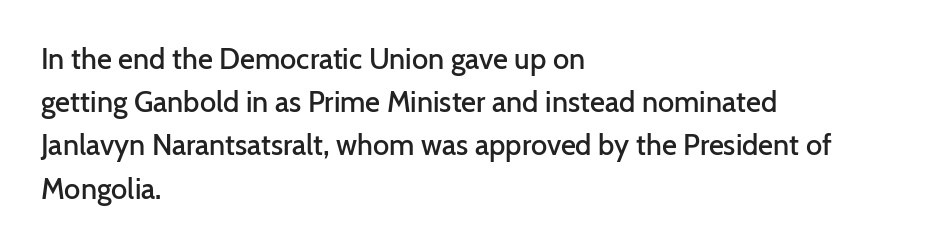
{"serif": "no", "italic": "no", "bold": "semi", "weight": "semibold", "width": "normal", "stroke_contrast": "low", "x_height": "medium", "monospaced": "no", "underline": "no", "align": "left", "line_spacing": "normal", "line_spacing_ratio": 1.49, "letter_spacing": "normal", "letter_spacing_em": 0.0, "glyph_px": 29}
